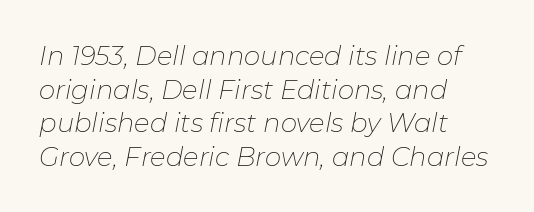
The image shows 26 px text type, italic (leaning right); set left-aligned, normal line spacing (1.29x), normal letter spacing, not underlined.
